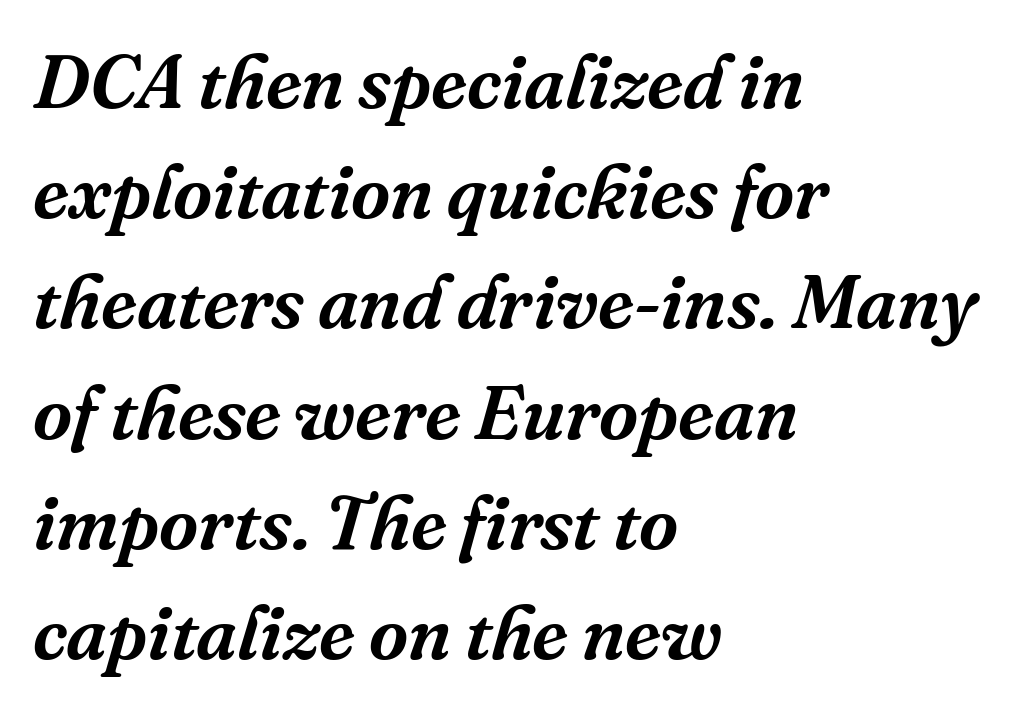
The face used here is proportionally spaced, like ordinary book or web type. Type without underlining. Here the glyphs are tracked normally, forming tight word shapes. The space between consecutive lines is moderate. Designer's note — italics engaged. Is this a sans? No — the strokes have serifs.
